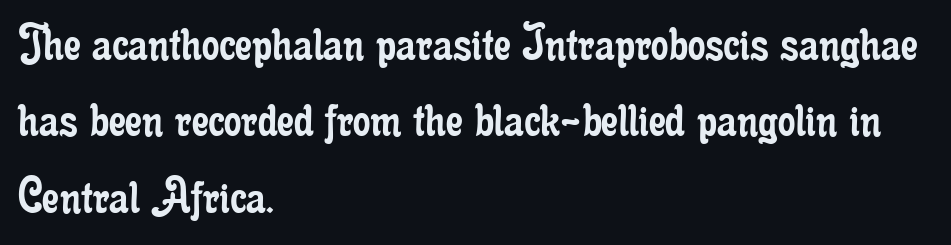
Q: Is the text bold? A: No.
Q: Is the text italic (slanted)? A: No, it is upright.
Q: Is the typeface a serif or a sans-serif typeface? A: Serif.
Q: Is the text underlined? A: No.
Q: How is the paragraph aligned? A: Left-aligned.
Q: Is the spacing between letters normal or unusually wide? A: Normal.
Q: Is the spacing between lines tight, normal or loose? A: Normal.
Q: Width (condensed, normal, or wide)? A: Condensed.
Q: Stroke contrast? A: Low.
Q: x-height? A: Small.
Q: Monospaced? A: No.
